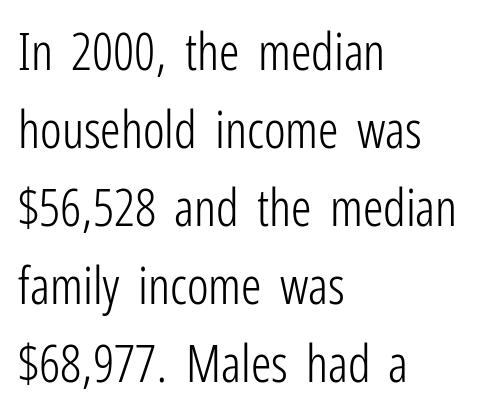
Q: Is the text bold? A: No.
Q: Is the text italic (slanted)? A: No, it is upright.
Q: Is the typeface a serif or a sans-serif typeface? A: Sans-serif.
Q: Is the text underlined? A: No.
Q: How is the paragraph aligned? A: Left-aligned.
Q: Is the spacing between letters normal or unusually wide? A: Normal.
Q: Is the spacing between lines tight, normal or loose? A: Normal.
Q: Width (condensed, normal, or wide)? A: Condensed.
Q: Stroke contrast? A: Low.
Q: x-height? A: Medium.
Q: Monospaced? A: No.
